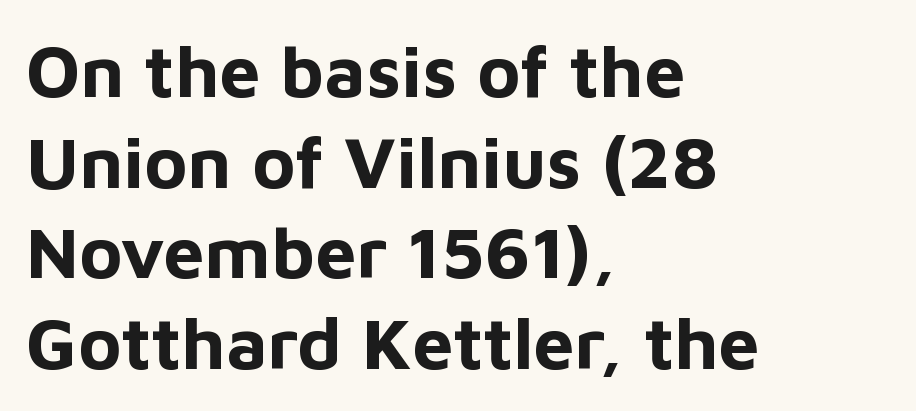
Q: Is the text bold? A: Yes.
Q: Is the text italic (slanted)? A: No, it is upright.
Q: Is the typeface a serif or a sans-serif typeface? A: Sans-serif.
Q: Is the text underlined? A: No.
Q: How is the paragraph aligned? A: Left-aligned.
Q: Is the spacing between letters normal or unusually wide? A: Normal.
Q: Width (condensed, normal, or wide)? A: Normal.
Q: Stroke contrast? A: Low.
Q: x-height? A: Medium.
Q: Monospaced? A: No.
